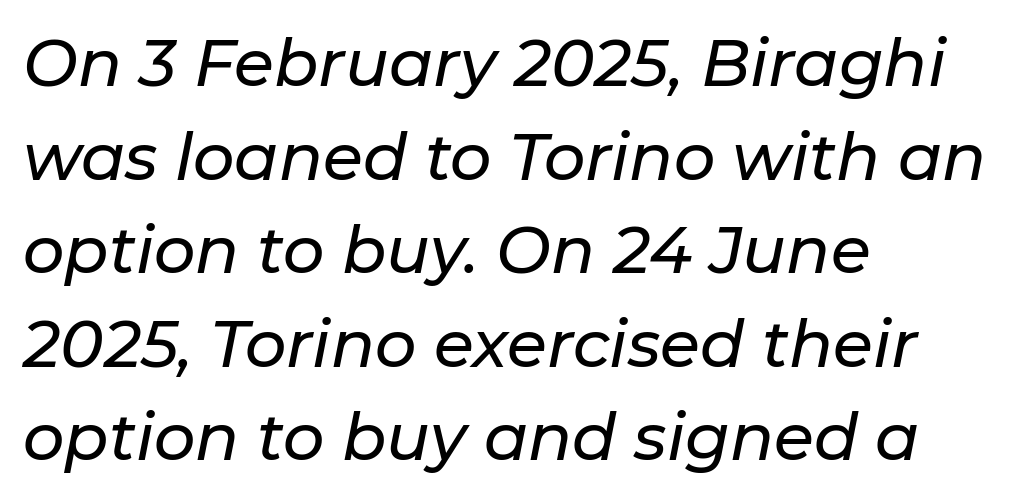
The image shows 65 px text type, italic (leaning right); set left-aligned, normal line spacing (1.44x), normal letter spacing, not underlined; low stroke contrast and a medium x-height.
